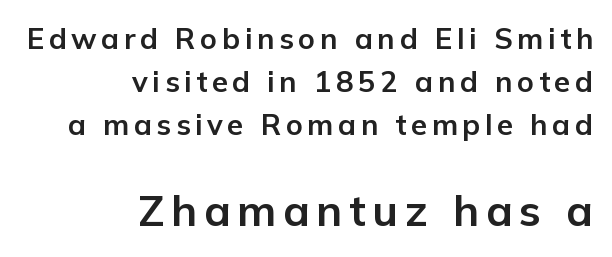
Typesetter's note: full bold, strokes at maximum text heaviness. Note the varied advance widths — an 'i' is clearly narrower than an 'm'. A roman cut, with each character standing at attention. Each new line begins a customary step beneath the previous one. Each row of text sits above clean, open space.
